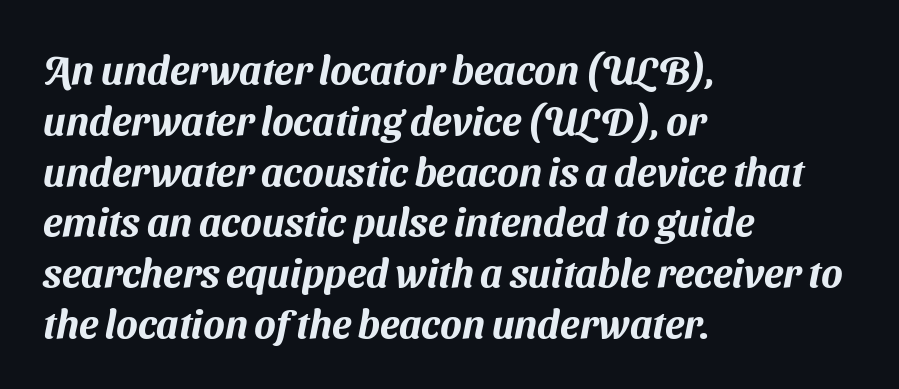
The typesetter chose a ragged-right arrangement here. The space directly below the letters is spotless. Compared with typical body copy, the letter spacing here is the same. Character widths vary here, with narrow letters taking less room than wide ones. This sample uses a sans-serif face. Interline gaps are of average width in this sample.
